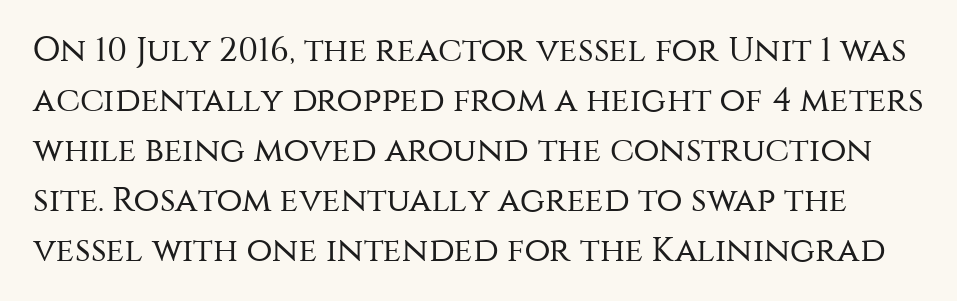
The image shows 34 px regular-weight sans-serif type, upright; set normal line spacing (1.47x), normal letter spacing, not underlined; medium stroke contrast and a large x-height.
